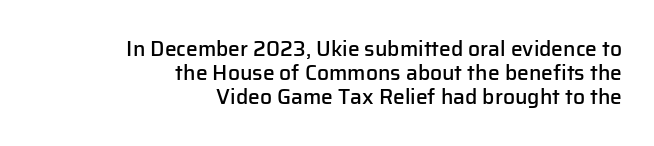
{"italic": "no", "bold": "semi", "underline": "no", "align": "right", "line_spacing": "tight", "line_spacing_ratio": 1.14, "letter_spacing": "normal", "letter_spacing_em": 0.0, "glyph_px": 21}
